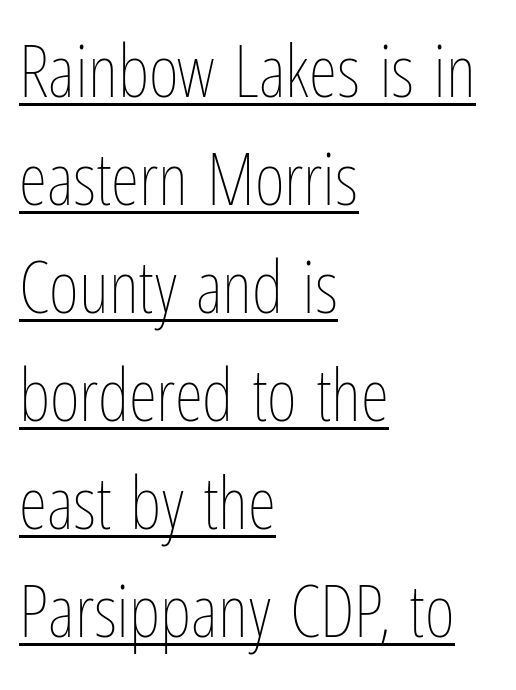
{"italic": "no", "bold": "no", "weight": "thin", "width": "condensed", "stroke_contrast": "low", "x_height": "medium", "monospaced": "no", "underline": "yes", "align": "left", "line_spacing": "normal", "line_spacing_ratio": 1.48, "letter_spacing": "normal", "letter_spacing_em": 0.0, "glyph_px": 73}
